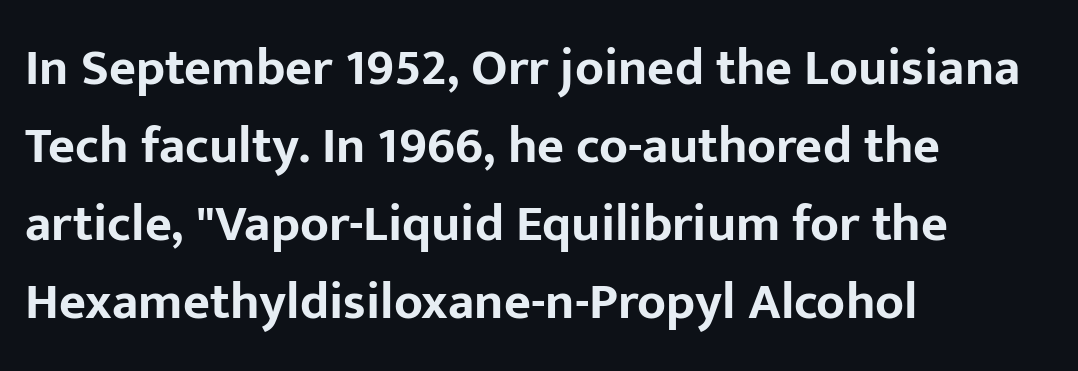
{"serif": "no", "italic": "no", "bold": "yes", "weight": "bold", "width": "normal", "stroke_contrast": "low", "x_height": "medium", "monospaced": "no", "underline": "no", "align": "left", "line_spacing": "normal", "line_spacing_ratio": 1.5, "letter_spacing": "normal", "letter_spacing_em": 0.0, "glyph_px": 52}
